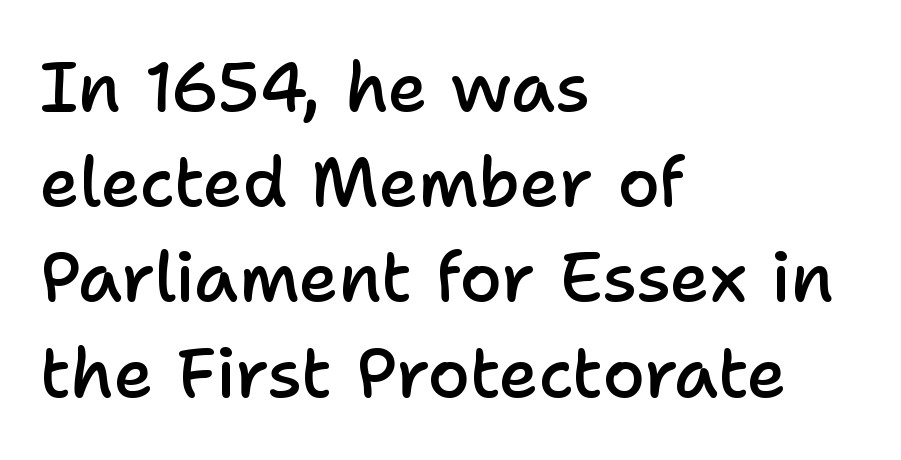
Look at the bottom of the vertical strokes: they stop flat, with no serifs. Emphasis by weight is partial: semibold. Honestly, there is no underline to notice here at all. This sample keeps an unexceptional amount of space between lines.
